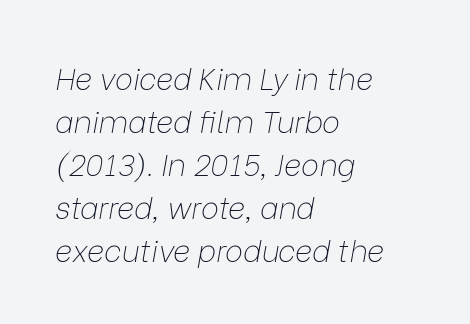
The image shows 30 px thin type, italic (leaning right); set left-aligned, normal line spacing (1.43x), normal letter spacing, not underlined; low stroke contrast and a medium x-height.
